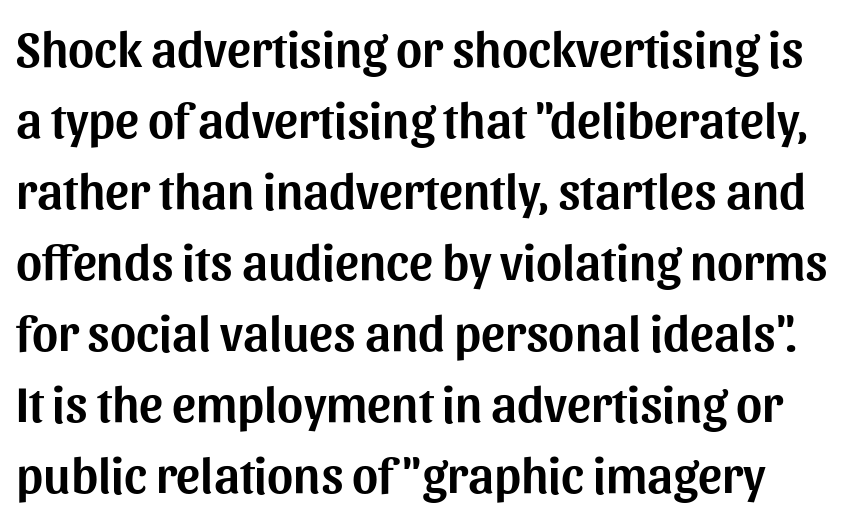
The image shows 50 px sans-serif type, upright; set normal line spacing (1.42x), normal letter spacing, not underlined; medium stroke contrast and a medium x-height.
